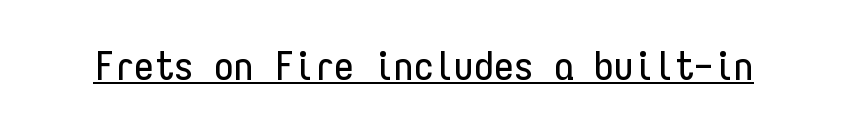
Short note: letters normally spaced. Italic? Not at all — the glyphs are vertical. Each line of the rendering has a horizontal stroke beneath the glyphs. Is this a sans? Yes — the strokes have no serifs. Do the characters align in a grid? Yes, the font is monospaced.
